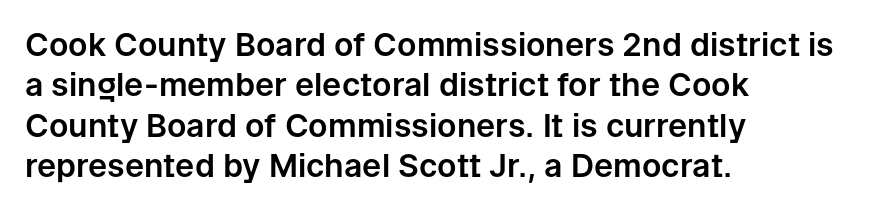
Q: Is the text italic (slanted)? A: No, it is upright.
Q: Is the typeface a serif or a sans-serif typeface? A: Sans-serif.
Q: Is the text underlined? A: No.
Q: How is the paragraph aligned? A: Left-aligned.
Q: Is the spacing between letters normal or unusually wide? A: Normal.
Q: Is the spacing between lines tight, normal or loose? A: Normal.
Q: Width (condensed, normal, or wide)? A: Normal.
Q: Stroke contrast? A: Low.
Q: x-height? A: Medium.
Q: Monospaced? A: No.
